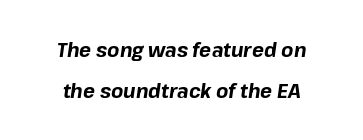
You could fit nearly another row in the gap between these rows. Nobody touched the tracking dial on this one. Honestly, there is no underline to notice here at all. The passage shown leans; its letterforms are oblique.
